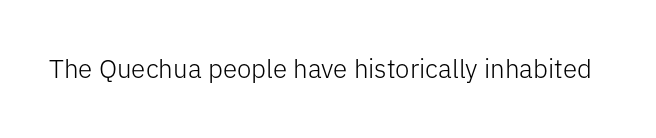
Q: Is the text bold? A: No.
Q: Is the text italic (slanted)? A: No, it is upright.
Q: Is the text underlined? A: No.
Q: Is the spacing between letters normal or unusually wide? A: Normal.
